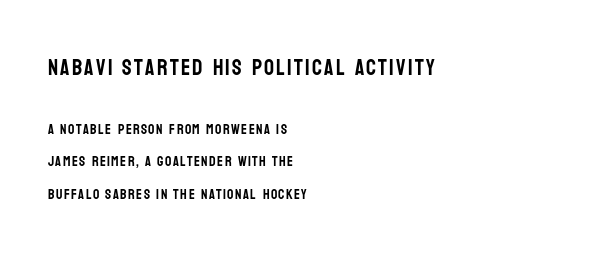
The image shows 22 px text type, upright; set left-aligned, loose line spacing (2.3x), not underlined; the first (top) block is 1.57x larger.
